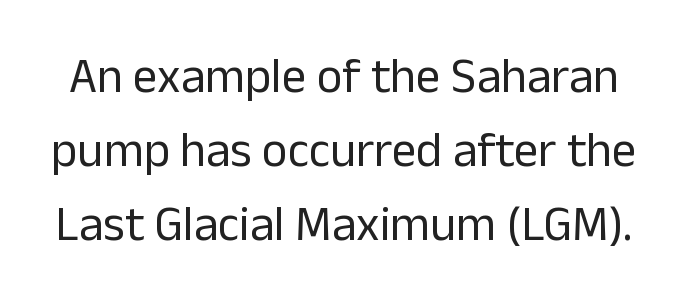
Q: Is the text bold? A: No.
Q: Is the text italic (slanted)? A: No, it is upright.
Q: Is the typeface a serif or a sans-serif typeface? A: Sans-serif.
Q: Is the text underlined? A: No.
Q: Is the spacing between letters normal or unusually wide? A: Normal.
Q: Is the spacing between lines tight, normal or loose? A: Normal.
Q: Width (condensed, normal, or wide)? A: Normal.
Q: Stroke contrast? A: Low.
Q: x-height? A: Medium.
Q: Monospaced? A: No.
